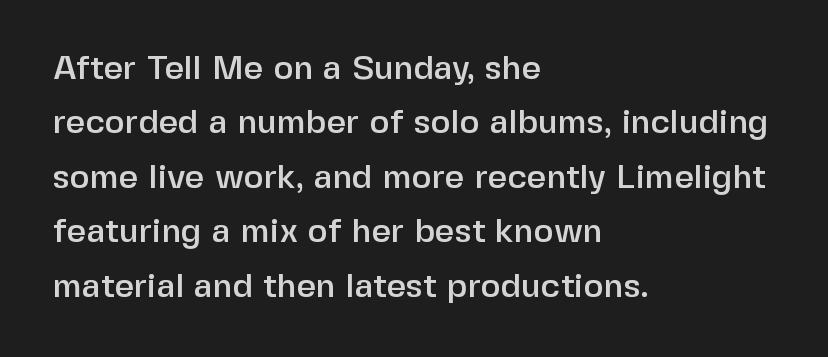
{"serif": "no", "italic": "no", "width": "normal", "stroke_contrast": "low", "x_height": "medium", "monospaced": "no", "underline": "no", "align": "left", "line_spacing": "normal", "line_spacing_ratio": 1.6, "letter_spacing": "normal", "letter_spacing_em": 0.0, "glyph_px": 34}
